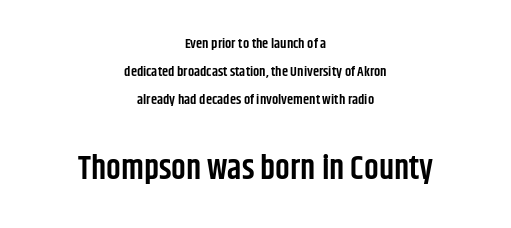
The text block is weighted toward neither margin, spreading evenly from the middle. The rendering uses natural spacing where letterforms have individual widths. Designer's note — italics off, roman on. A bit beefed up — I'd call it semibold rather than bold. The following chunk of copy outweighs the initial chunk in type size. If you measured baseline to baseline, you'd find a long distance.
